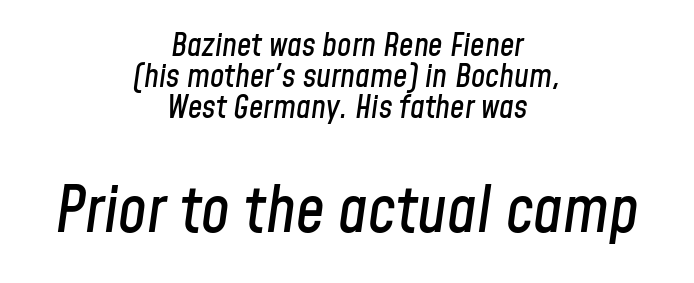
{"italic": "yes", "lean": "right", "slant_degrees": 8, "width": "condensed", "stroke_contrast": "low", "x_height": "medium", "monospaced": "no", "underline": "no", "align": "center", "line_spacing": "tight", "line_spacing_ratio": 0.97, "letter_spacing": "normal", "letter_spacing_em": 0.0, "larger_block": "second", "size_ratio": 2.0, "glyph_px": 64}
